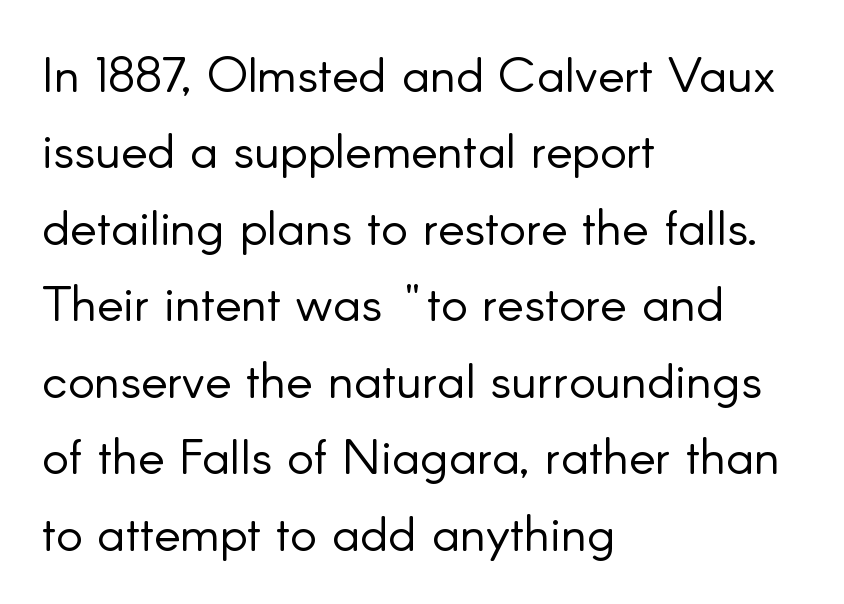
Note the varied advance widths — an 'i' is clearly narrower than an 'm'. It's the straight-up-and-down kind of type. Reading down the column, the eye jumps a familiar distance to each next line. A student would call this left alignment; a typographer would say flush left, rag right.
